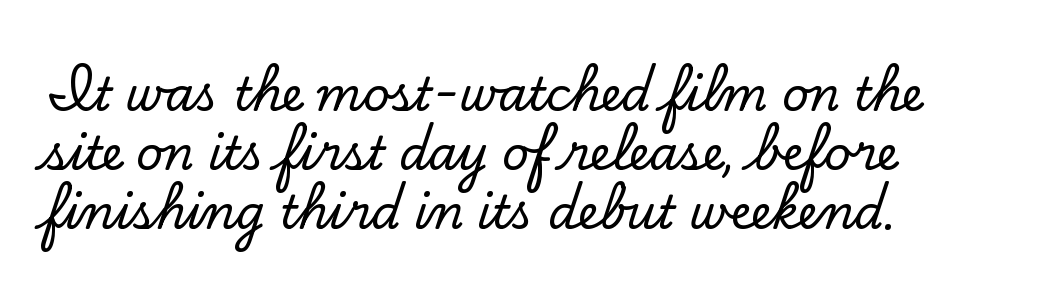
The image shows 46 px serif type; set left-aligned, normal line spacing (1.28x), normal letter spacing, not underlined; low stroke contrast and a small x-height.
